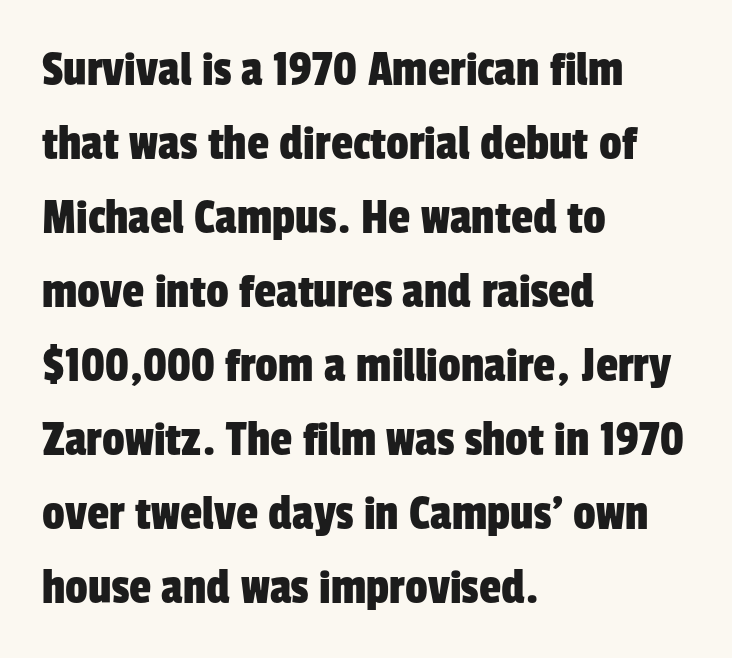
Q: Is the typeface a serif or a sans-serif typeface? A: Sans-serif.
Q: Is the text underlined? A: No.
Q: How is the paragraph aligned? A: Left-aligned.
Q: Is the spacing between letters normal or unusually wide? A: Normal.
Q: Is the spacing between lines tight, normal or loose? A: Normal.
Q: Width (condensed, normal, or wide)? A: Condensed.
Q: Stroke contrast? A: Low.
Q: x-height? A: Medium.
Q: Monospaced? A: No.
